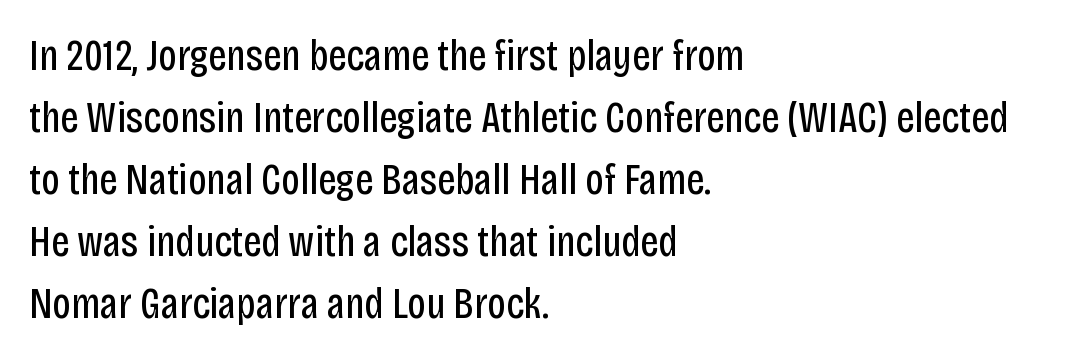
{"serif": "no", "italic": "no", "bold": "no", "weight": "regular", "width": "condensed", "stroke_contrast": "low", "x_height": "large", "monospaced": "no", "underline": "no", "align": "left", "line_spacing": "normal", "line_spacing_ratio": 1.41, "letter_spacing": "normal", "letter_spacing_em": 0.0, "glyph_px": 44}
